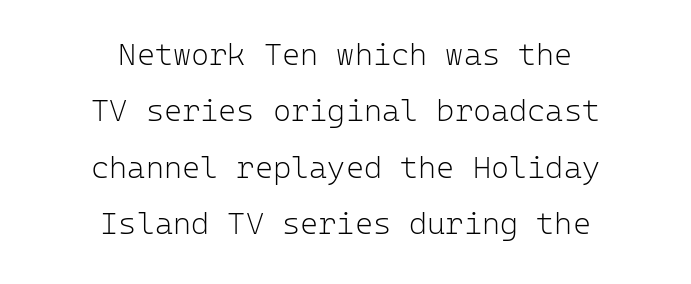
Q: Is the text bold? A: No.
Q: Is the text italic (slanted)? A: No, it is upright.
Q: Is the typeface a serif or a sans-serif typeface? A: Sans-serif.
Q: Is the text underlined? A: No.
Q: How is the paragraph aligned? A: Centered.
Q: Is the spacing between letters normal or unusually wide? A: Normal.
Q: Width (condensed, normal, or wide)? A: Normal.
Q: Stroke contrast? A: Low.
Q: x-height? A: Medium.
Q: Monospaced? A: Yes.
